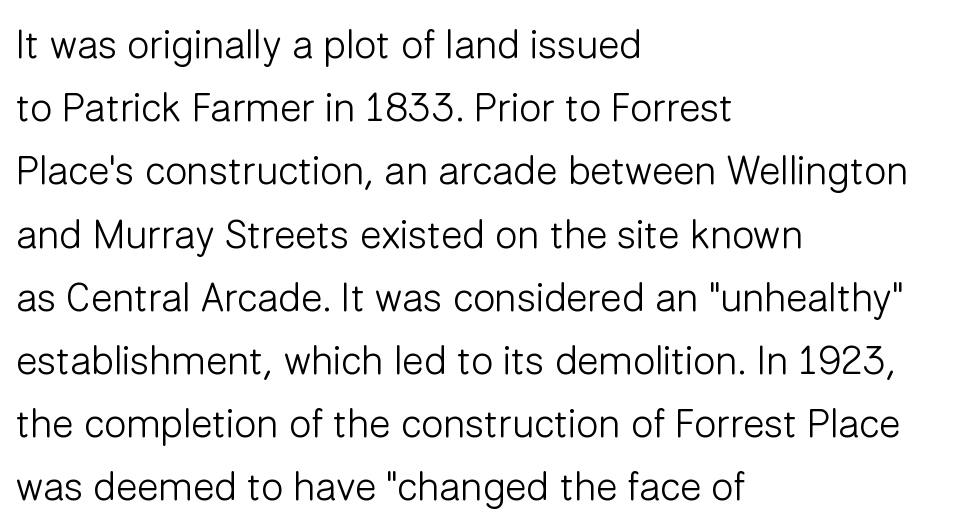
{"serif": "no", "italic": "no", "bold": "no", "weight": "light", "width": "normal", "stroke_contrast": "low", "x_height": "medium", "monospaced": "no", "underline": "no", "align": "left", "line_spacing": "normal", "line_spacing_ratio": 1.58, "letter_spacing": "normal", "letter_spacing_em": 0.0, "glyph_px": 40}
